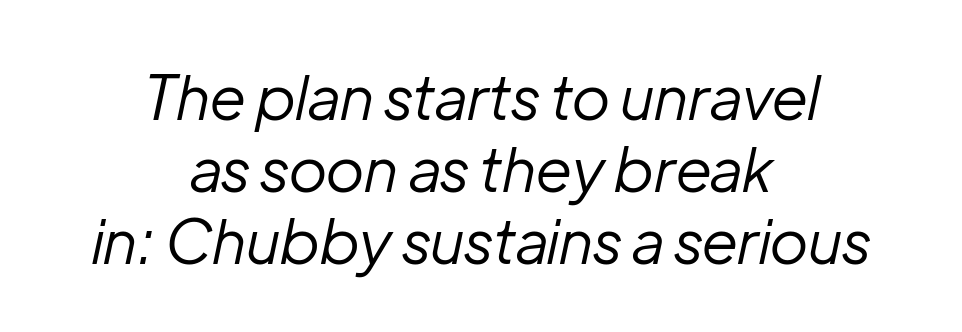
Character widths vary here, with narrow letters taking less room than wide ones. You can tell it's italic because the verticals aren't actually vertical. Descender tails drop into unmarked territory. A student would call this center alignment; a typographer would say set centered. Letters have the restrained weight of plain body copy at most.
